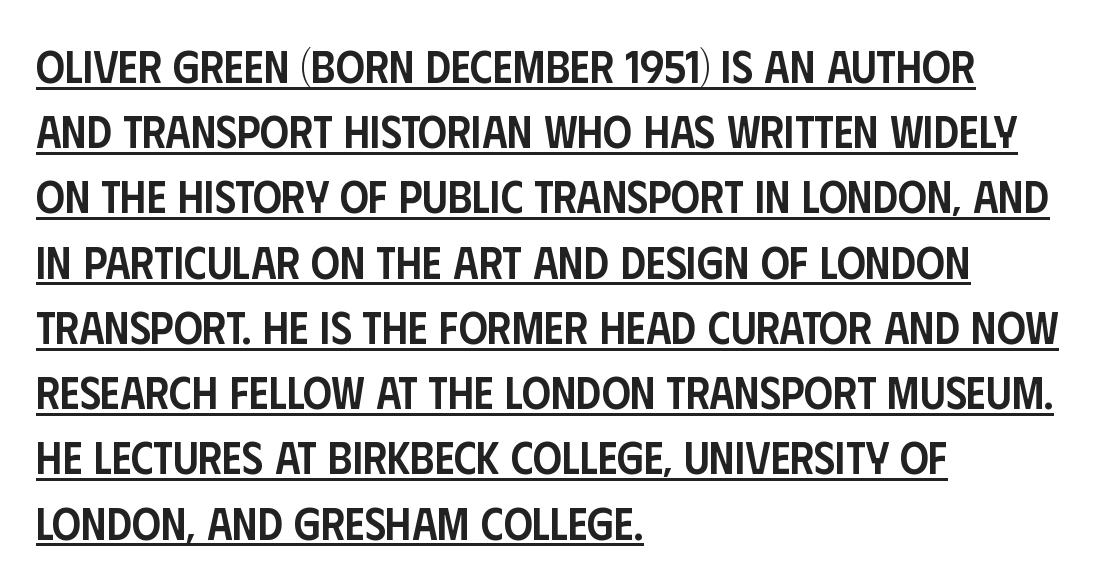
{"serif": "no", "italic": "no", "bold": "semi", "weight": "semibold", "width": "condensed", "stroke_contrast": "low", "x_height": "large", "monospaced": "no", "underline": "yes", "align": "left", "line_spacing": "normal", "line_spacing_ratio": 1.45, "letter_spacing": "normal", "letter_spacing_em": 0.0, "glyph_px": 45}
